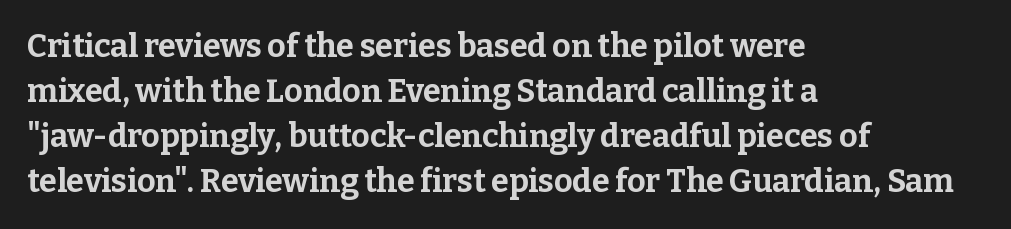
A normal amount of white space separates one row of letters from the next. When letters stand straight like this, we call the style roman or upright. The glyphs are unaccompanied by any horizontal stroke below them. Layout note: lines flush left. Its strokes are broad and dark, the hallmark of bold type.
